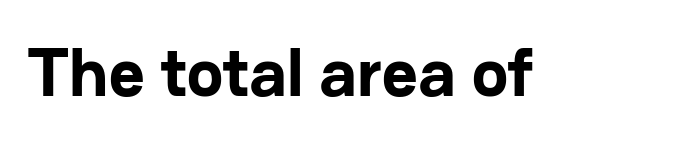
{"serif": "no", "italic": "no", "bold": "yes", "weight": "bold", "width": "normal", "stroke_contrast": "low", "x_height": "medium", "monospaced": "no", "underline": "no", "letter_spacing": "normal", "letter_spacing_em": 0.0, "glyph_px": 69}
